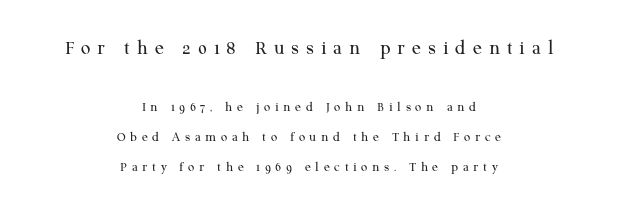
Q: Is the text bold? A: No.
Q: Is the text italic (slanted)? A: No, it is upright.
Q: Is the text underlined? A: No.
Q: How is the paragraph aligned? A: Centered.
Q: Is the spacing between letters normal or unusually wide? A: Unusually wide.
Q: Is the spacing between lines tight, normal or loose? A: Loose.
Q: Which block of text is set in a larger size, the first (top) or the second (bottom)? A: The first (top) one.
